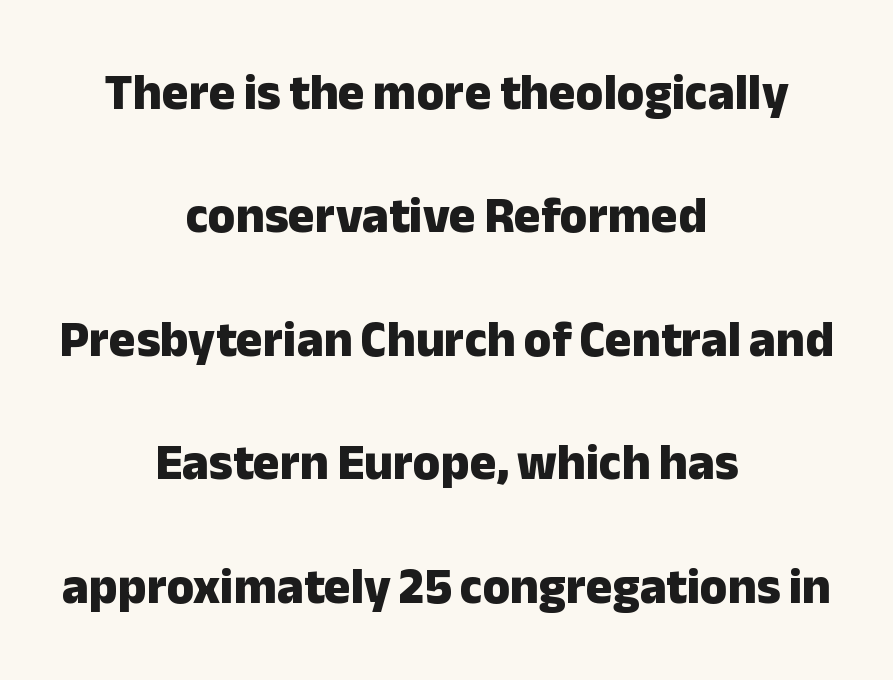
{"serif": "no", "italic": "no", "bold": "yes", "weight": "heavy", "width": "normal", "stroke_contrast": "low", "x_height": "medium", "monospaced": "no", "underline": "no", "align": "center", "line_spacing": "loose", "line_spacing_ratio": 2.47, "letter_spacing": "normal", "letter_spacing_em": 0.0, "glyph_px": 50}
